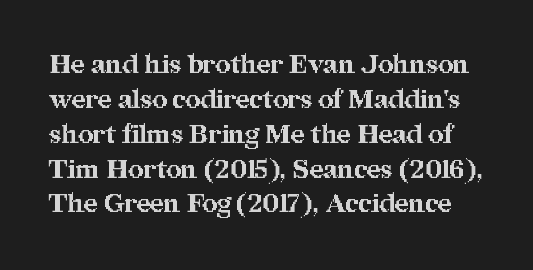
The image shows 26 px bold type, upright; set normal line spacing (1.34x), normal letter spacing, not underlined.
